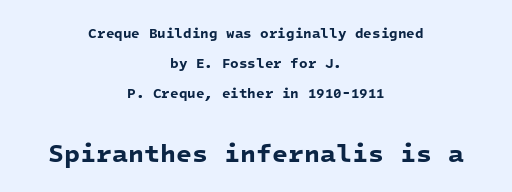
The image shows 26 px bold type; set centered, loose line spacing (2.14x), normal letter spacing, not underlined; the second (bottom) block is 1.86x larger.
